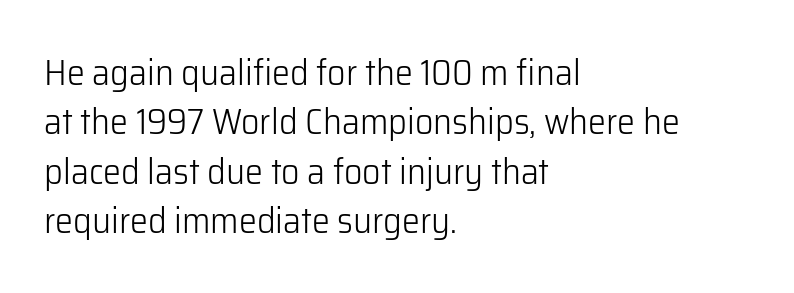
Q: Is the text bold? A: No.
Q: Is the text italic (slanted)? A: No, it is upright.
Q: Is the typeface a serif or a sans-serif typeface? A: Sans-serif.
Q: Is the text underlined? A: No.
Q: How is the paragraph aligned? A: Left-aligned.
Q: Is the spacing between letters normal or unusually wide? A: Normal.
Q: Is the spacing between lines tight, normal or loose? A: Normal.
Q: Width (condensed, normal, or wide)? A: Normal.
Q: Stroke contrast? A: Low.
Q: x-height? A: Medium.
Q: Monospaced? A: No.
